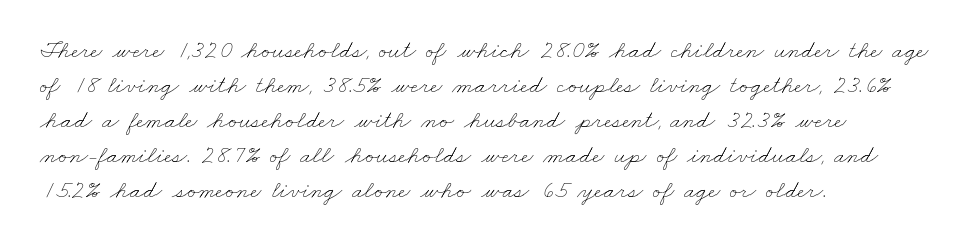
Q: Is the text bold? A: No.
Q: Is the text underlined? A: No.
Q: How is the paragraph aligned? A: Left-aligned.
Q: Is the spacing between letters normal or unusually wide? A: Normal.
Q: Is the spacing between lines tight, normal or loose? A: Normal.
